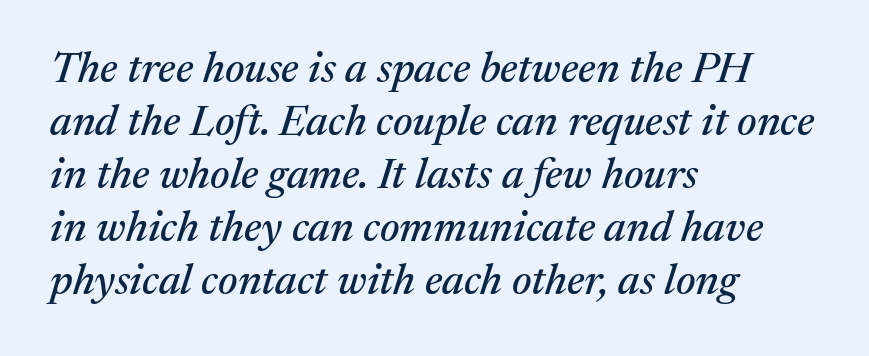
Q: Is the text italic (slanted)? A: Yes, it leans right by about 17 degrees.
Q: Is the typeface a serif or a sans-serif typeface? A: Serif.
Q: Is the text underlined? A: No.
Q: How is the paragraph aligned? A: Left-aligned.
Q: Is the spacing between letters normal or unusually wide? A: Normal.
Q: Width (condensed, normal, or wide)? A: Normal.
Q: Stroke contrast? A: Medium.
Q: x-height? A: Medium.
Q: Monospaced? A: No.
